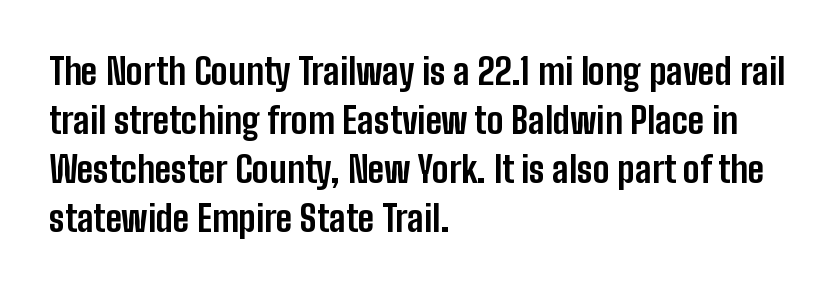
Q: Is the text bold? A: Yes.
Q: Is the text italic (slanted)? A: No, it is upright.
Q: Is the typeface a serif or a sans-serif typeface? A: Sans-serif.
Q: Is the text underlined? A: No.
Q: How is the paragraph aligned? A: Left-aligned.
Q: Is the spacing between letters normal or unusually wide? A: Normal.
Q: Is the spacing between lines tight, normal or loose? A: Normal.
Q: Width (condensed, normal, or wide)? A: Condensed.
Q: Stroke contrast? A: Low.
Q: x-height? A: Medium.
Q: Monospaced? A: No.
